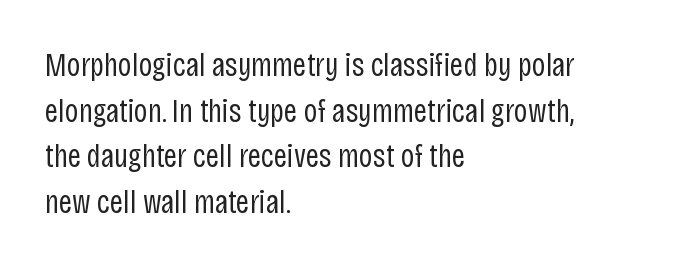
Q: Is the text bold? A: No.
Q: Is the text italic (slanted)? A: No, it is upright.
Q: Is the typeface a serif or a sans-serif typeface? A: Sans-serif.
Q: Is the text underlined? A: No.
Q: How is the paragraph aligned? A: Left-aligned.
Q: Is the spacing between letters normal or unusually wide? A: Normal.
Q: Is the spacing between lines tight, normal or loose? A: Normal.
Q: Width (condensed, normal, or wide)? A: Condensed.
Q: Stroke contrast? A: Low.
Q: x-height? A: Large.
Q: Monospaced? A: No.
